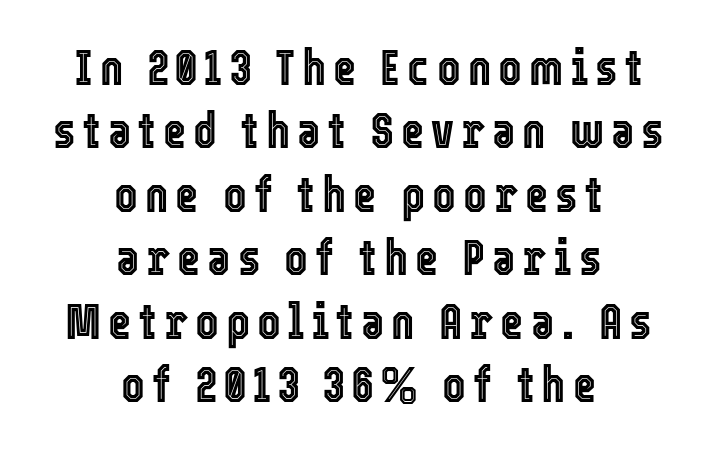
The block of text has a typical density, with ordinary space between rows. Check the space under the baseline: it is left empty. The letters advance in unequal steps, a hallmark of proportional type. The text block is weighted toward neither margin, spreading evenly from the middle. Upright lettering throughout.
